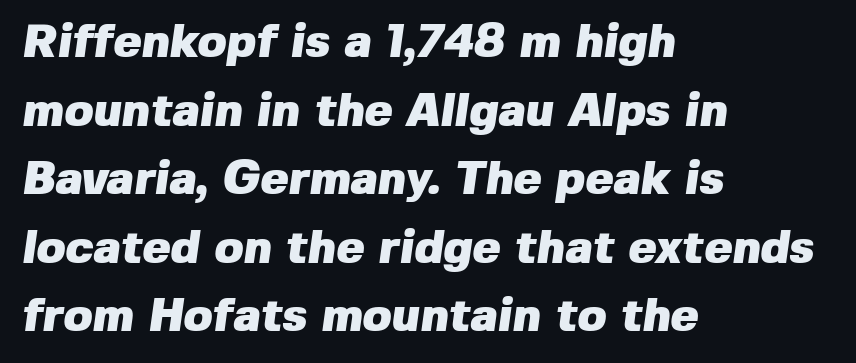
{"serif": "no", "bold": "yes", "weight": "heavy", "width": "normal", "stroke_contrast": "low", "x_height": "medium", "monospaced": "no", "underline": "no", "align": "left", "line_spacing": "normal", "line_spacing_ratio": 1.46, "letter_spacing": "normal", "letter_spacing_em": 0.0, "glyph_px": 47}
